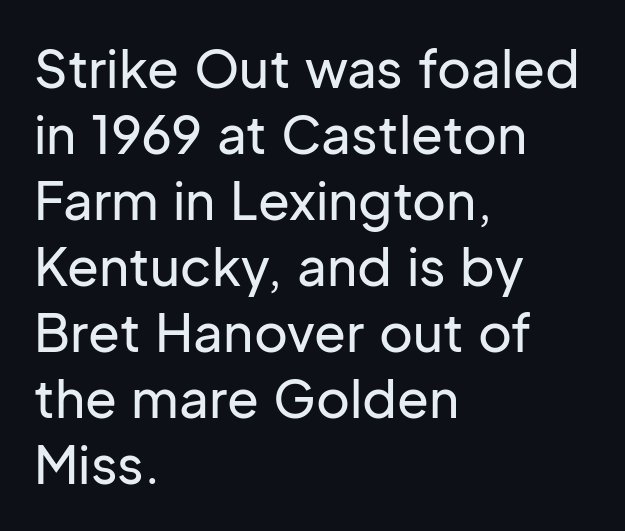
{"serif": "no", "italic": "no", "width": "normal", "stroke_contrast": "low", "x_height": "medium", "monospaced": "no", "underline": "no", "align": "left", "line_spacing": "normal", "line_spacing_ratio": 1.27, "letter_spacing": "normal", "letter_spacing_em": 0.0, "glyph_px": 52}
